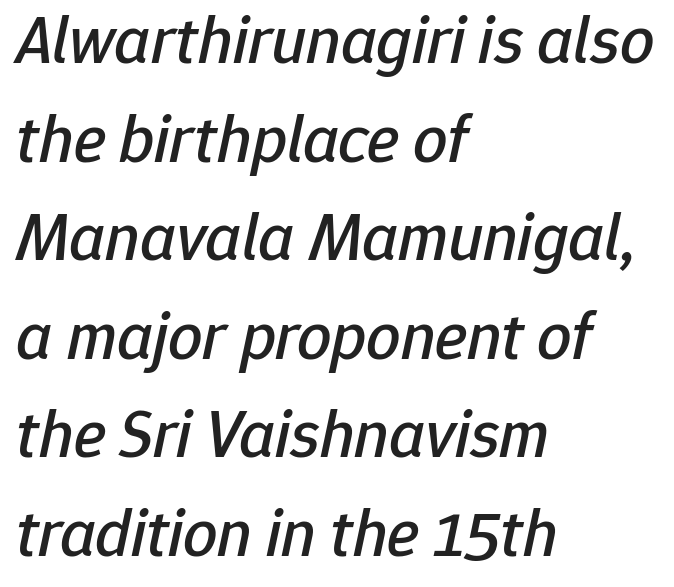
The image shows 68 px text type, italic (leaning right); set left-aligned, normal line spacing (1.45x), normal letter spacing, not underlined; low stroke contrast and a medium x-height.
